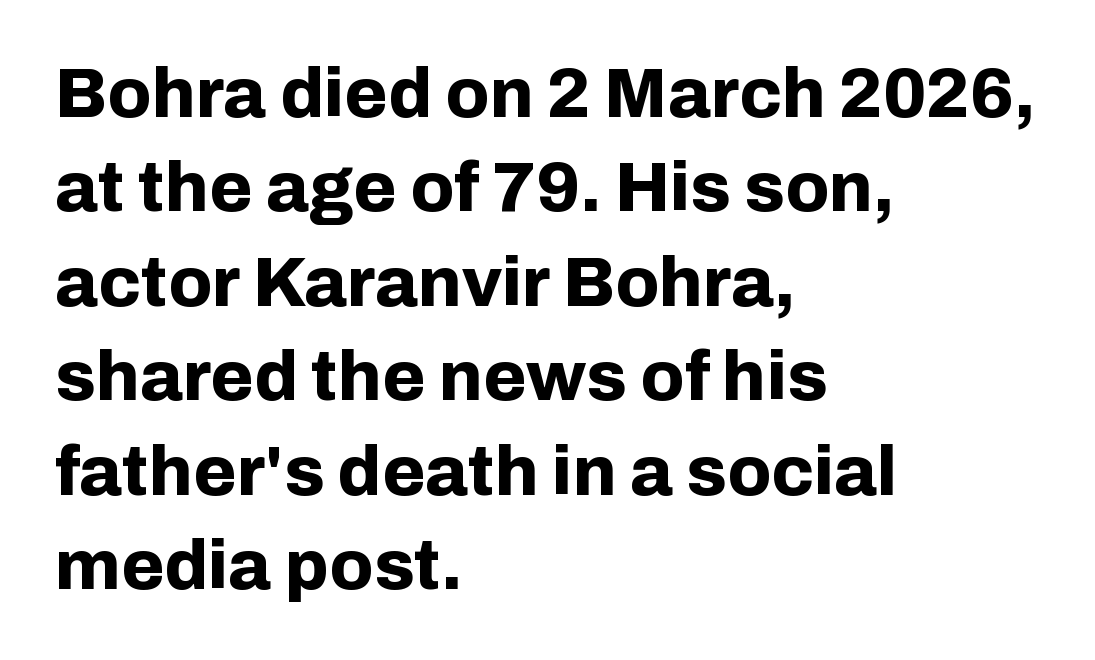
The line-height multiplier appears to be the usual default. This is sans-serif lettering, the kind often seen on screens and signage. The rendering keeps characters at their native spacing. The lines are quadded left. This sample has the flowing, uneven cadence of proportional lettering.
